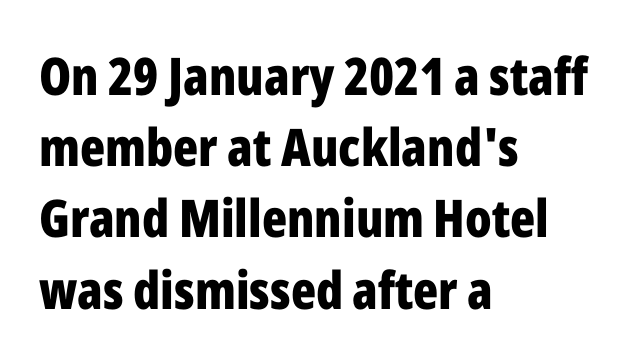
Q: Is the text bold? A: Yes.
Q: Is the text italic (slanted)? A: No, it is upright.
Q: Is the typeface a serif or a sans-serif typeface? A: Sans-serif.
Q: Is the text underlined? A: No.
Q: How is the paragraph aligned? A: Left-aligned.
Q: Is the spacing between letters normal or unusually wide? A: Normal.
Q: Is the spacing between lines tight, normal or loose? A: Normal.
Q: Width (condensed, normal, or wide)? A: Condensed.
Q: Stroke contrast? A: Low.
Q: x-height? A: Medium.
Q: Monospaced? A: No.
